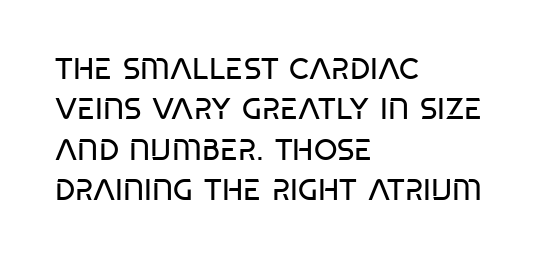
This is sans-serif lettering, the kind often seen on screens and signage. Looks like regular typesetting: each glyph gets only the width it needs. The rendering anchors every line to the left-hand side. Spacing between characters is what you'd get straight out of the box. Unbolded letterforms with no extra heft. Compared with typical paragraphs, the rows here are spaced about the same.
